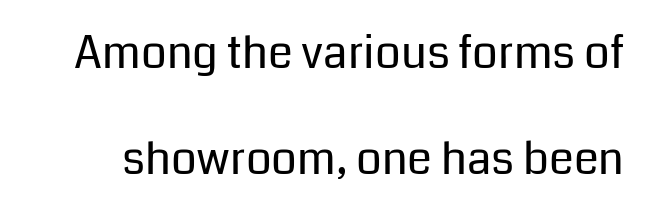
{"serif": "no", "italic": "no", "bold": "no", "weight": "regular", "width": "normal", "stroke_contrast": "low", "x_height": "medium", "monospaced": "no", "underline": "no", "line_spacing": "loose", "line_spacing_ratio": 2.35, "letter_spacing": "normal", "letter_spacing_em": 0.0, "glyph_px": 45}
